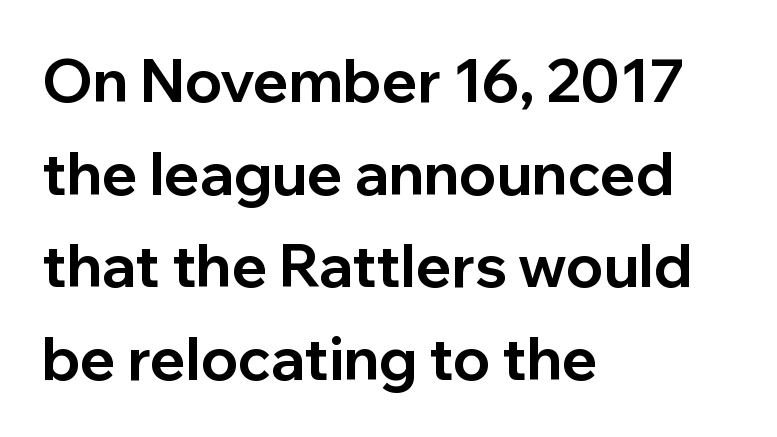
Q: Is the text bold? A: Yes.
Q: Is the text italic (slanted)? A: No, it is upright.
Q: Is the typeface a serif or a sans-serif typeface? A: Sans-serif.
Q: Is the text underlined? A: No.
Q: How is the paragraph aligned? A: Left-aligned.
Q: Is the spacing between letters normal or unusually wide? A: Normal.
Q: Is the spacing between lines tight, normal or loose? A: Normal.
Q: Width (condensed, normal, or wide)? A: Normal.
Q: Stroke contrast? A: Low.
Q: x-height? A: Medium.
Q: Monospaced? A: No.
